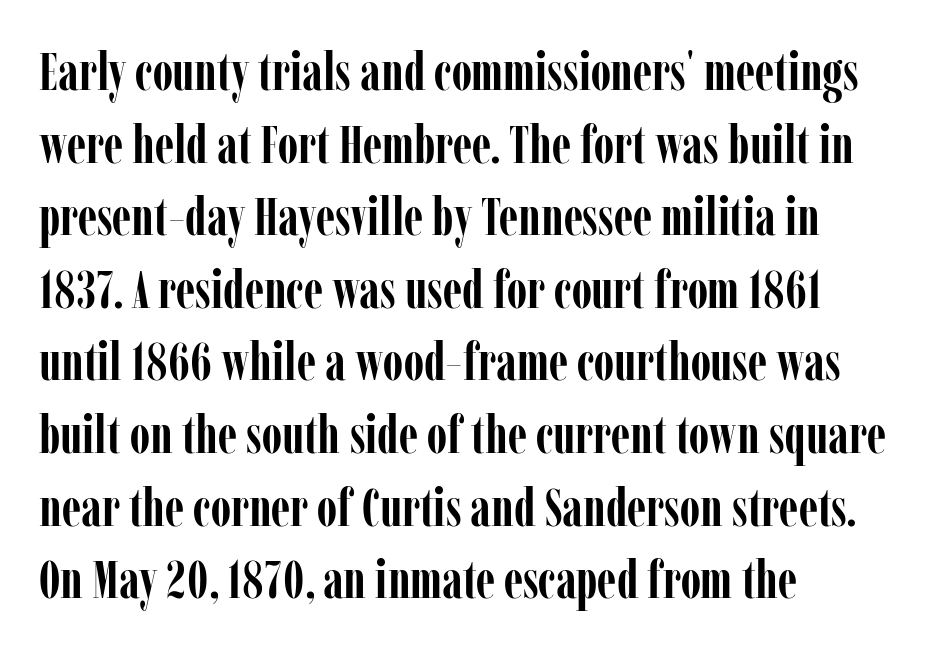
Q: Is the text bold? A: Yes.
Q: Is the text italic (slanted)? A: No, it is upright.
Q: Is the typeface a serif or a sans-serif typeface? A: Serif.
Q: Is the text underlined? A: No.
Q: How is the paragraph aligned? A: Left-aligned.
Q: Is the spacing between letters normal or unusually wide? A: Normal.
Q: Is the spacing between lines tight, normal or loose? A: Normal.
Q: Width (condensed, normal, or wide)? A: Condensed.
Q: Stroke contrast? A: Low.
Q: x-height? A: Medium.
Q: Monospaced? A: No.
